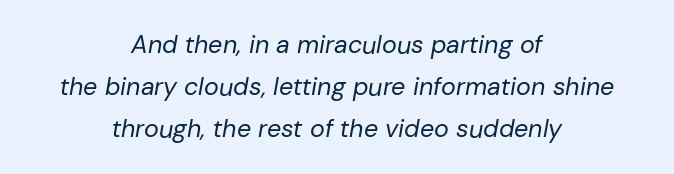
The passage is arranged like a title page — every line centered. Honestly, there is no underline to notice here at all. Look at the tracking — it's just the regular setting, nothing added. The cut favours lightness, reaching ordinary text weight at its darkest. In terms of posture, this sample is oblique.
